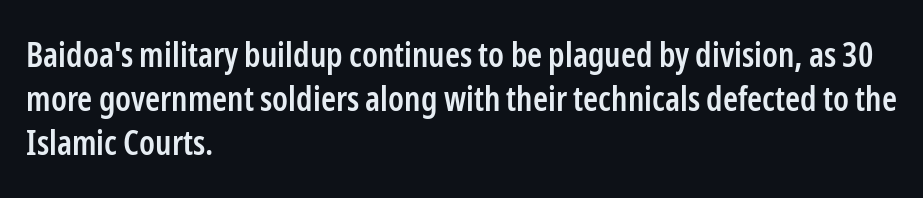
Reading down the block, your eye returns to a fixed left position each line. Ordinary non-slanted type is in use. In terms of letterform style, serifs are entirely absent. Honestly, the row spacing looks completely unremarkable. Caption: standard tracking, unaltered. Emphasis by weight is partial: semibold.
